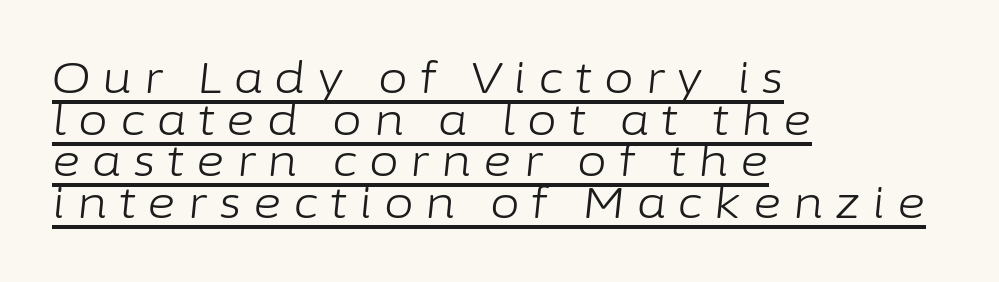
{"italic": "yes", "lean": "right", "slant_degrees": 6, "bold": "no", "weight": "light", "width": "normal", "stroke_contrast": "low", "x_height": "medium", "monospaced": "no", "underline": "yes", "align": "left", "line_spacing": "tight", "line_spacing_ratio": 0.97, "letter_spacing": "wide", "letter_spacing_em": 0.28, "glyph_px": 43}
